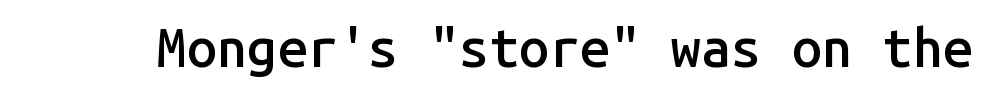
{"serif": "no", "italic": "no", "bold": "semi", "weight": "semibold", "width": "normal", "stroke_contrast": "low", "x_height": "medium", "monospaced": "yes", "underline": "no", "letter_spacing": "normal", "letter_spacing_em": 0.0, "glyph_px": 54}
